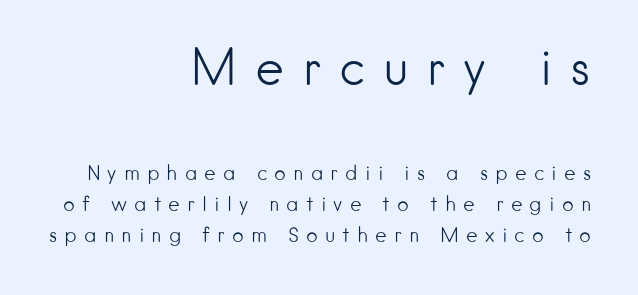
Q: Is the text bold? A: No.
Q: Is the text italic (slanted)? A: No, it is upright.
Q: Is the typeface a serif or a sans-serif typeface? A: Sans-serif.
Q: Is the text underlined? A: No.
Q: How is the paragraph aligned? A: Right-aligned.
Q: Is the spacing between letters normal or unusually wide? A: Unusually wide.
Q: Is the spacing between lines tight, normal or loose? A: Normal.
Q: Which block of text is set in a larger size, the first (top) or the second (bottom)? A: The first (top) one.
Q: Width (condensed, normal, or wide)? A: Normal.
Q: Stroke contrast? A: Low.
Q: x-height? A: Small.
Q: Monospaced? A: No.
